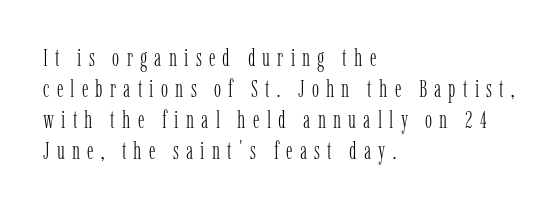
{"italic": "no", "bold": "no", "underline": "no", "align": "left", "line_spacing": "normal", "line_spacing_ratio": 1.29, "letter_spacing": "wide", "letter_spacing_em": 0.3, "glyph_px": 24}
